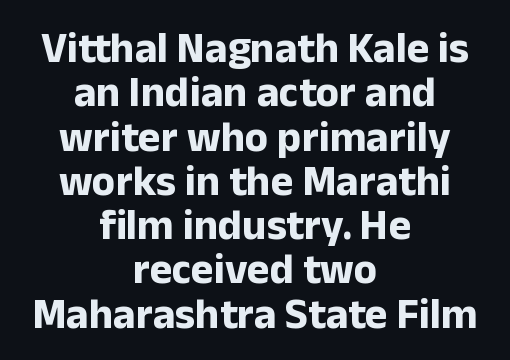
The image shows 43 px bold sans-serif type, upright; set centered, tight line spacing (1.03x), normal letter spacing, not underlined; low stroke contrast and a medium x-height.
